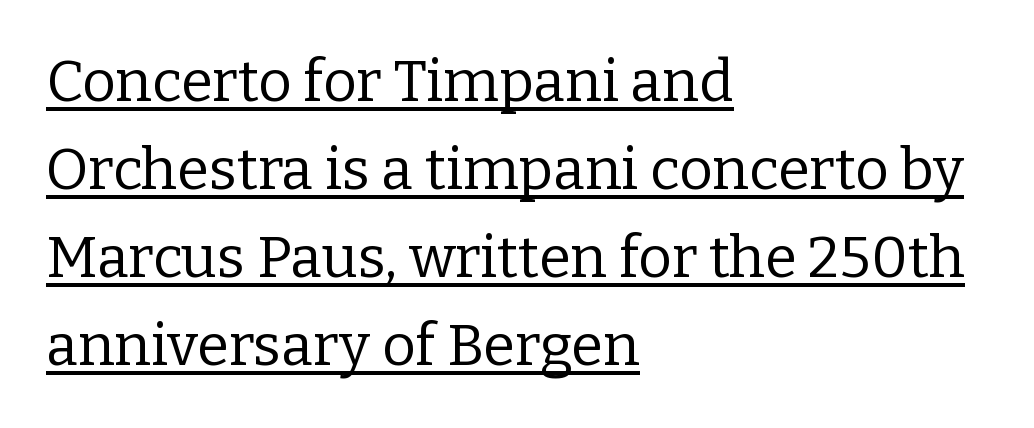
Q: Is the text bold? A: No.
Q: Is the text italic (slanted)? A: No, it is upright.
Q: Is the typeface a serif or a sans-serif typeface? A: Serif.
Q: Is the text underlined? A: Yes.
Q: How is the paragraph aligned? A: Left-aligned.
Q: Is the spacing between letters normal or unusually wide? A: Normal.
Q: Is the spacing between lines tight, normal or loose? A: Normal.
Q: Width (condensed, normal, or wide)? A: Normal.
Q: Stroke contrast? A: Low.
Q: x-height? A: Medium.
Q: Monospaced? A: No.
